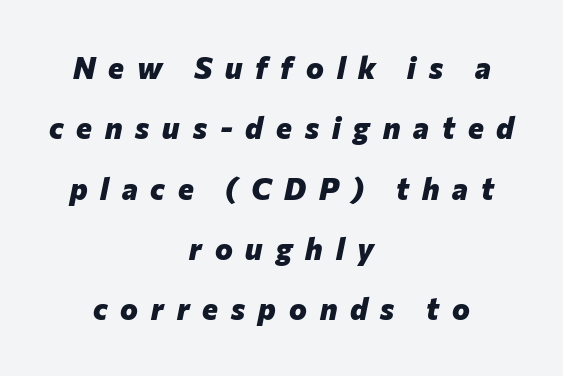
Q: Is the text bold? A: Yes.
Q: Is the text italic (slanted)? A: Yes, it leans right by about 12 degrees.
Q: Is the text underlined? A: No.
Q: How is the paragraph aligned? A: Centered.
Q: Is the spacing between letters normal or unusually wide? A: Unusually wide.
Q: Is the spacing between lines tight, normal or loose? A: Loose.
Q: Width (condensed, normal, or wide)? A: Normal.
Q: Stroke contrast? A: Low.
Q: x-height? A: Medium.
Q: Monospaced? A: No.
